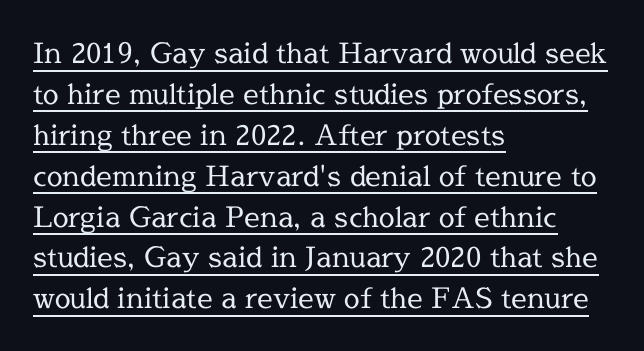
The image shows 28 px regular-weight serif type, upright; set left-aligned, normal line spacing (1.46x), normal letter spacing, underlined; a medium x-height.
